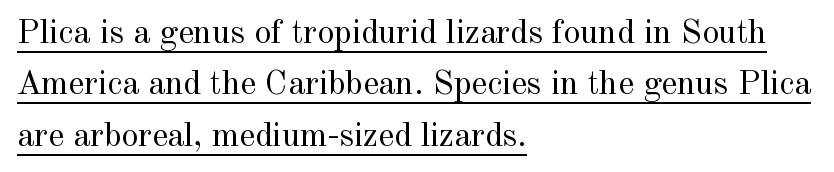
Style check: upright. The face used here is rendered with its standard letterfit. Counters stay open thanks to moderate or lighter strokes. Proportional: the letters do not fall into vertical columns. Letterform terminals end in serifs throughout the passage. A typographer would call this underscored text.
